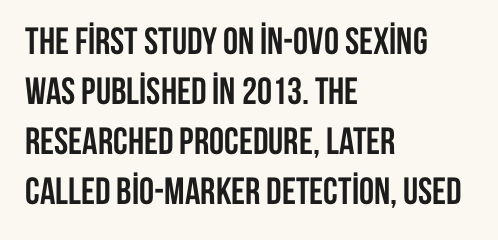
The characters display no serif detailing; their extremities are plain. Is the block centered? No — it sits flush against the left margin. The letters advance in unequal steps, a hallmark of proportional type. You can tell it's not italic because the verticals are truly vertical. The area under the type is left untouched. Pretty heavy lettering here — definitely bold.
